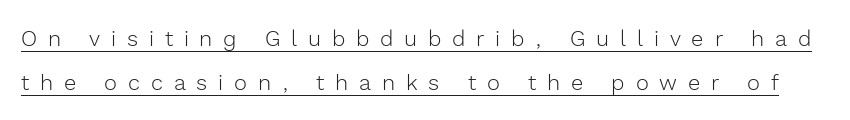
Q: Is the text bold? A: No.
Q: Is the text italic (slanted)? A: No, it is upright.
Q: Is the text underlined? A: Yes.
Q: Is the spacing between letters normal or unusually wide? A: Unusually wide.
Q: Is the spacing between lines tight, normal or loose? A: Loose.
